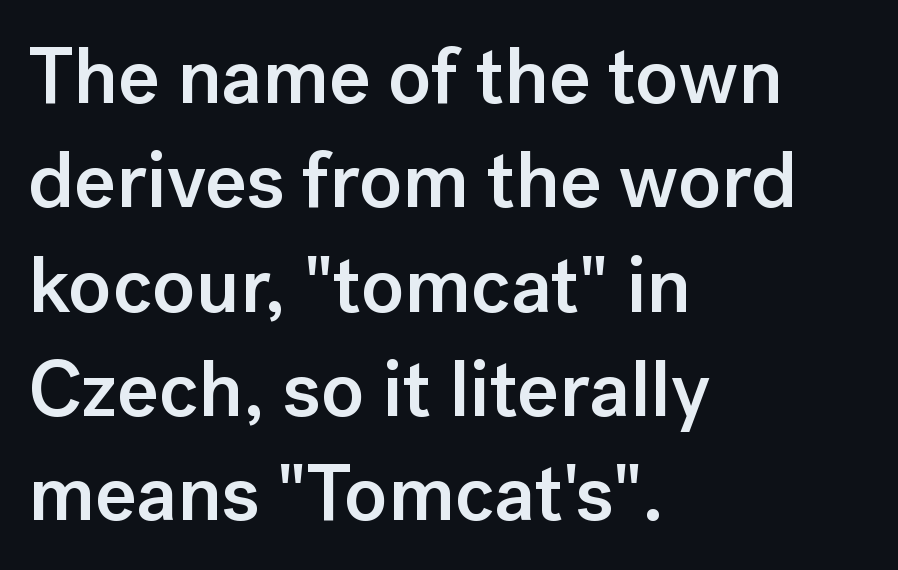
Q: Is the text bold? A: Semi-bold.
Q: Is the text italic (slanted)? A: No, it is upright.
Q: Is the typeface a serif or a sans-serif typeface? A: Sans-serif.
Q: Is the text underlined? A: No.
Q: How is the paragraph aligned? A: Left-aligned.
Q: Is the spacing between letters normal or unusually wide? A: Normal.
Q: Is the spacing between lines tight, normal or loose? A: Normal.
Q: Width (condensed, normal, or wide)? A: Normal.
Q: Stroke contrast? A: Low.
Q: x-height? A: Medium.
Q: Monospaced? A: No.
